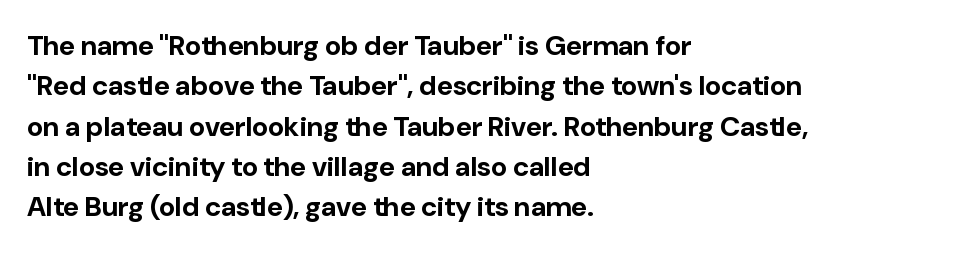
{"serif": "no", "italic": "no", "bold": "yes", "weight": "bold", "width": "normal", "stroke_contrast": "low", "x_height": "medium", "monospaced": "no", "underline": "no", "align": "left", "line_spacing": "normal", "line_spacing_ratio": 1.44, "letter_spacing": "normal", "letter_spacing_em": 0.0, "glyph_px": 28}
